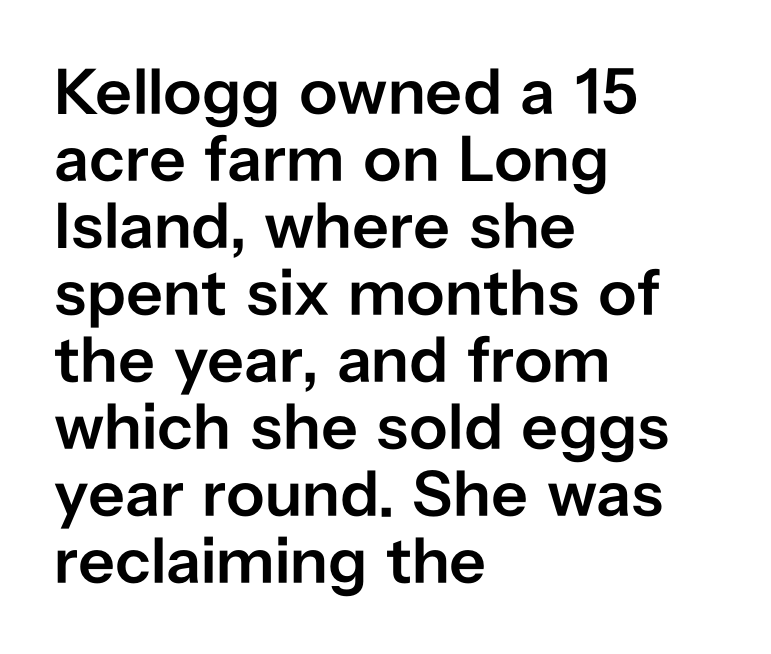
Q: Is the text bold? A: Semi-bold.
Q: Is the text italic (slanted)? A: No, it is upright.
Q: Is the typeface a serif or a sans-serif typeface? A: Sans-serif.
Q: Is the text underlined? A: No.
Q: How is the paragraph aligned? A: Left-aligned.
Q: Is the spacing between letters normal or unusually wide? A: Normal.
Q: Is the spacing between lines tight, normal or loose? A: Tight.
Q: Width (condensed, normal, or wide)? A: Normal.
Q: Stroke contrast? A: Low.
Q: x-height? A: Medium.
Q: Monospaced? A: No.
